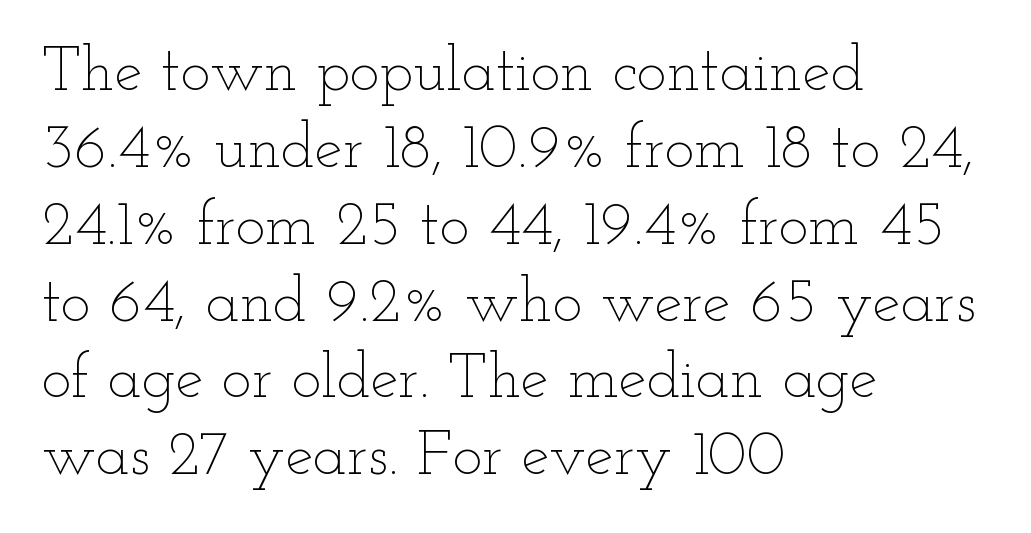
{"italic": "no", "bold": "no", "weight": "thin", "width": "wide", "stroke_contrast": "low", "x_height": "small", "monospaced": "no", "underline": "no", "align": "left", "line_spacing_ratio": 1.22, "letter_spacing": "normal", "letter_spacing_em": 0.0, "glyph_px": 63}
